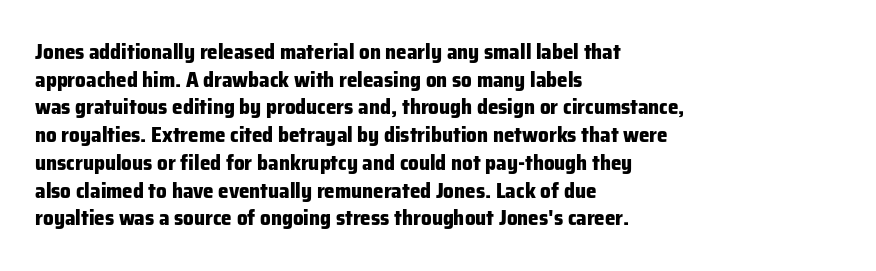
Q: Is the text bold? A: Yes.
Q: Is the text italic (slanted)? A: No, it is upright.
Q: Is the text underlined? A: No.
Q: How is the paragraph aligned? A: Left-aligned.
Q: Is the spacing between letters normal or unusually wide? A: Normal.
Q: Is the spacing between lines tight, normal or loose? A: Normal.
